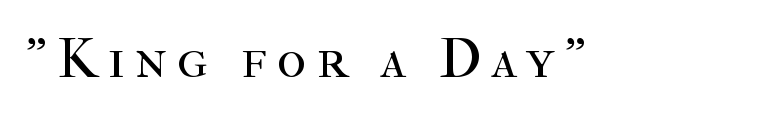
{"serif": "yes", "italic": "no", "bold": "no", "weight": "regular", "width": "normal", "stroke_contrast": "high", "x_height": "medium", "monospaced": "no", "underline": "no", "glyph_px": 55}
